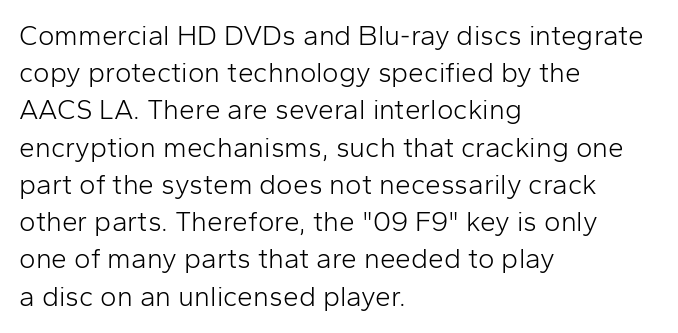
Q: Is the text bold? A: No.
Q: Is the text italic (slanted)? A: No, it is upright.
Q: Is the typeface a serif or a sans-serif typeface? A: Sans-serif.
Q: Is the text underlined? A: No.
Q: How is the paragraph aligned? A: Left-aligned.
Q: Is the spacing between letters normal or unusually wide? A: Normal.
Q: Is the spacing between lines tight, normal or loose? A: Normal.
Q: Width (condensed, normal, or wide)? A: Normal.
Q: Stroke contrast? A: Low.
Q: x-height? A: Medium.
Q: Monospaced? A: No.
